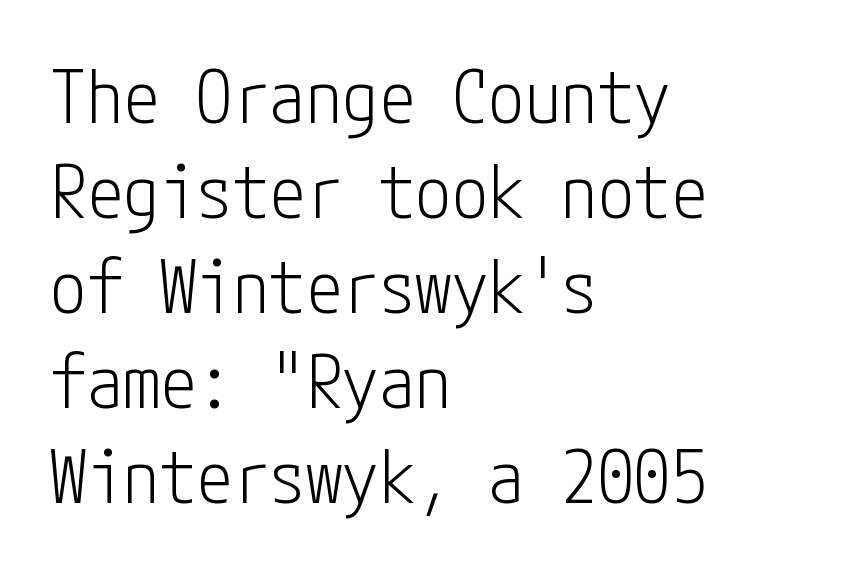
The face used here is rendered with its standard letterfit. The font family rendered here belongs to the sans-serif group. The ragged edge is on the right, which tells us the setting is flush left. Check under the words: just untouched page.
